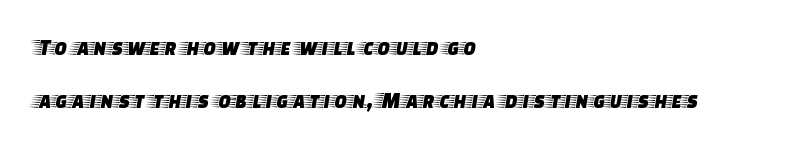
{"underline": "no", "align": "left", "line_spacing": "loose", "line_spacing_ratio": 2.29, "letter_spacing": "normal", "letter_spacing_em": 0.0, "glyph_px": 23}
